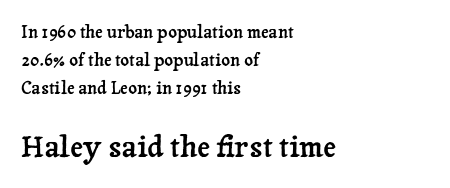
{"serif": "yes", "italic": "no", "width": "normal", "stroke_contrast": "low", "x_height": "medium", "monospaced": "no", "underline": "no", "align": "left", "line_spacing": "normal", "line_spacing_ratio": 1.65, "letter_spacing": "normal", "letter_spacing_em": 0.0, "larger_block": "second", "size_ratio": 1.71, "glyph_px": 29}
